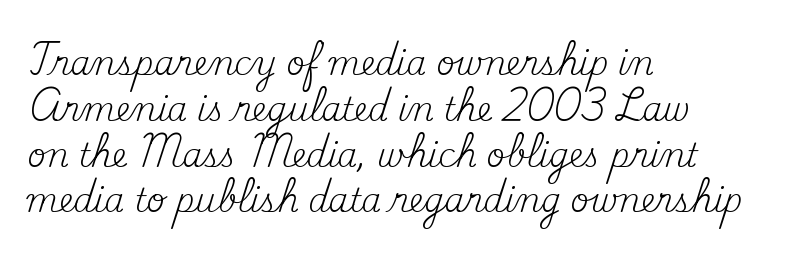
{"serif": "yes", "bold": "no", "weight": "regular", "width": "normal", "stroke_contrast": "medium", "x_height": "small", "monospaced": "no", "underline": "no", "align": "left", "line_spacing": "normal", "line_spacing_ratio": 1.43, "letter_spacing": "normal", "letter_spacing_em": 0.0, "glyph_px": 32}
